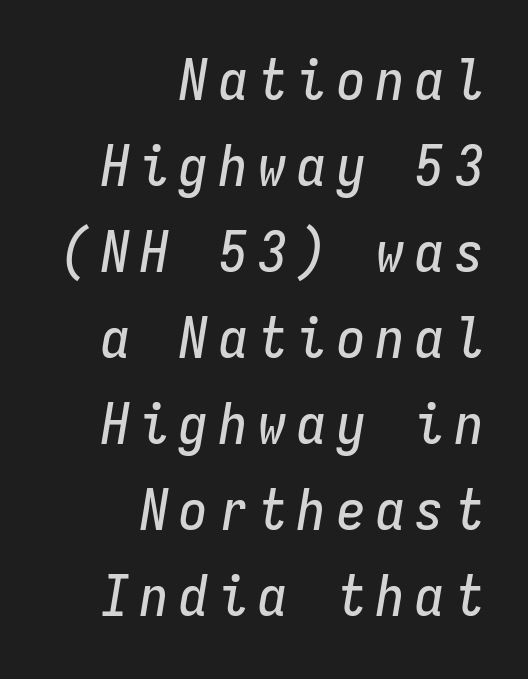
The image shows 57 px condensed type, italic (leaning right), monospaced; set right-aligned, normal line spacing (1.51x), not underlined; low stroke contrast and a medium x-height.
